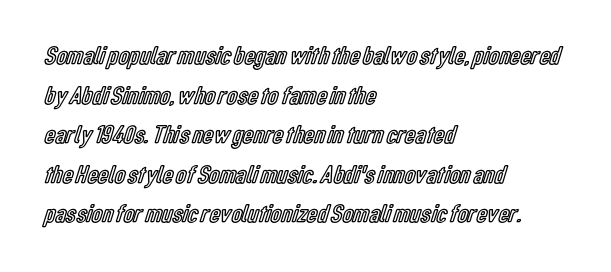
Interline gaps are of average width in this sample. Just letters on the line, the space beneath them empty. Students, note that the glyphs here touch the page at normal intervals. The rendering anchors every line to the left-hand side.
